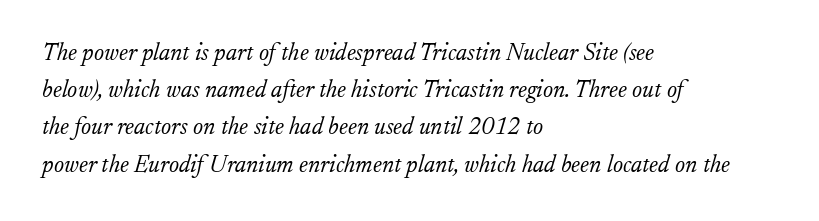
Summary of vertical rhythm: regular, with standard interline spacing. Horizontal alignment here is leftward, the default for most running prose. Compared with a typical body face, this is equally light or lighter still. The gaps between neighbouring characters are ordinary and unremarkable.
